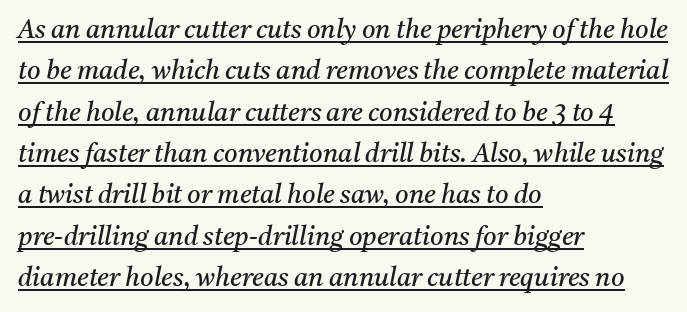
The image shows 26 px text type, italic (leaning right); set left-aligned, normal line spacing (1.59x), normal letter spacing, underlined.
